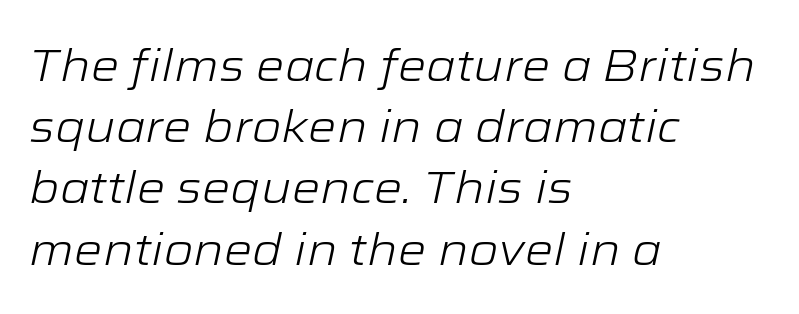
{"italic": "yes", "lean": "right", "slant_degrees": 12, "bold": "no", "weight": "light", "width": "wide", "stroke_contrast": "low", "x_height": "medium", "monospaced": "no", "underline": "no", "align": "left", "line_spacing": "normal", "line_spacing_ratio": 1.36, "letter_spacing": "normal", "letter_spacing_em": 0.0, "glyph_px": 45}
